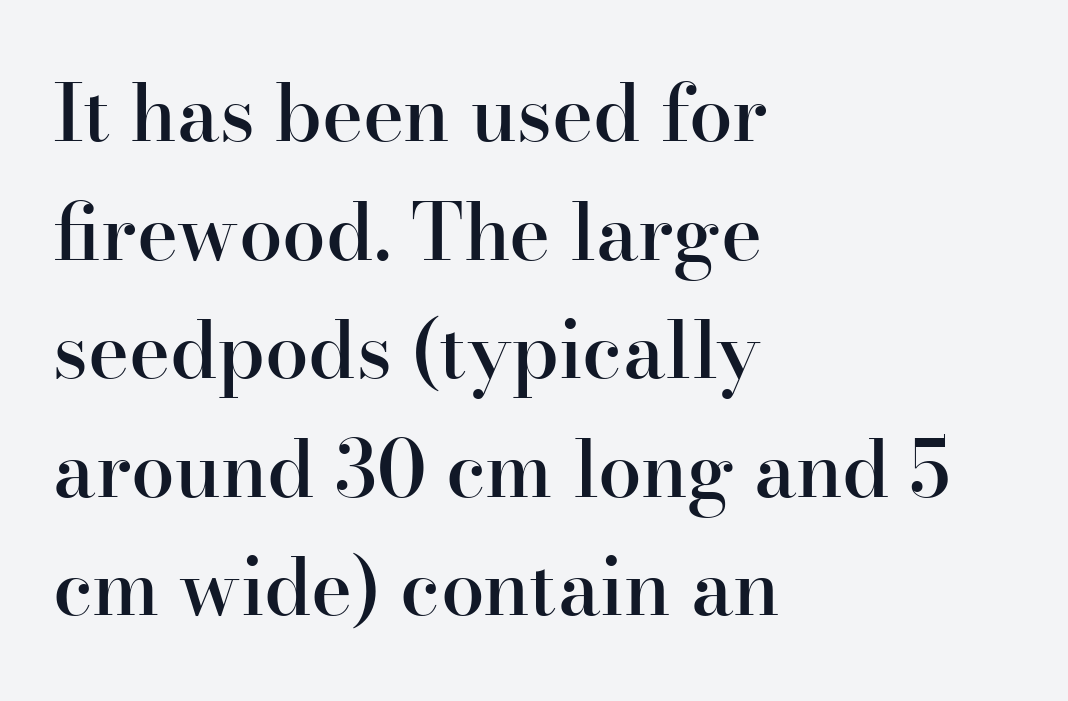
The image shows 78 px semibold serif type, upright; set left-aligned, normal line spacing (1.52x), normal letter spacing, not underlined; high stroke contrast and a small x-height.
